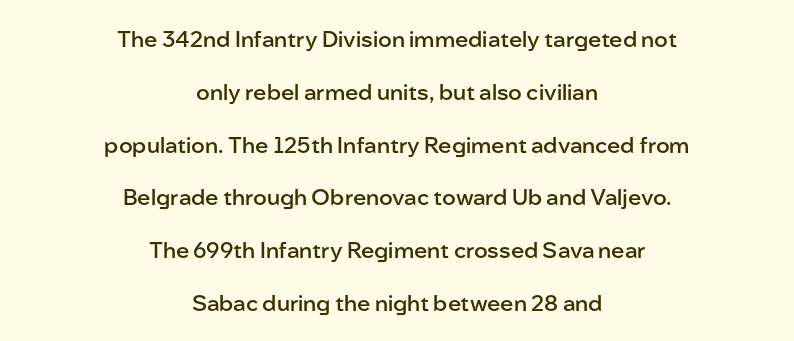
Horizontal bands of white between lines are thick stripes. Notice how the stems are strictly vertical — no italics here. Emphasis by weight is partial: semibold. Line starts and ends both wander, symmetrically. The letters sit at their default tracking, neither squeezed nor spread. The words here are not underlined.
